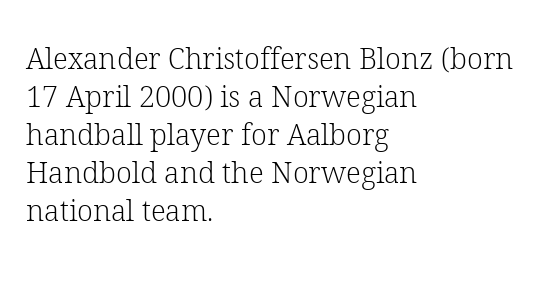
Q: Is the text bold? A: No.
Q: Is the text italic (slanted)? A: No, it is upright.
Q: Is the typeface a serif or a sans-serif typeface? A: Serif.
Q: Is the text underlined? A: No.
Q: How is the paragraph aligned? A: Left-aligned.
Q: Is the spacing between letters normal or unusually wide? A: Normal.
Q: Is the spacing between lines tight, normal or loose? A: Normal.
Q: Width (condensed, normal, or wide)? A: Normal.
Q: Stroke contrast? A: Low.
Q: x-height? A: Medium.
Q: Monospaced? A: No.
